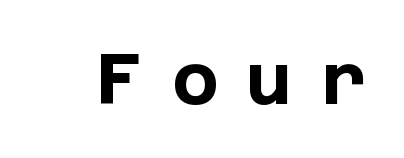
The image shows 71 px bold sans-serif type, upright; set unusually wide letter spacing (+0.4 em), not underlined; low stroke contrast and a large x-height.
